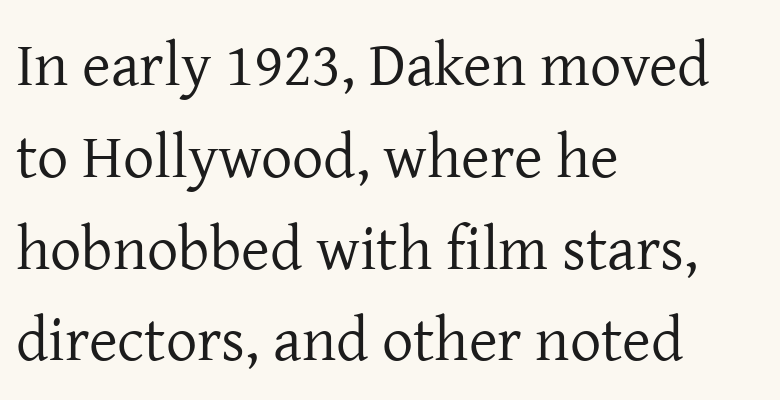
Look at the bottom of the vertical strokes: they flare into serifs here. The tracking reads as untouched default to a designer's eye. The compositor pushed each line to the left boundary. Is this a heavy cut? Hardly; it is regular or lighter. Is this a fixed-width face? No — the glyphs have proportional, varying widths. Rendered with straight, roman letterforms.
